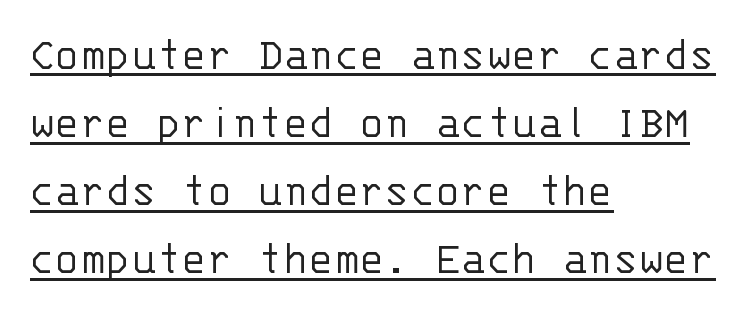
The typeface chosen for these lines omits serifs. These lines are set flush left with a ragged right edge. Has an underline been added? It has. The specimen reads as upright at a glance.
